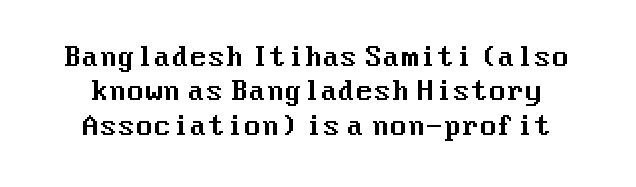
Q: Is the text italic (slanted)? A: No, it is upright.
Q: Is the text underlined? A: No.
Q: Is the spacing between letters normal or unusually wide? A: Normal.
Q: Is the spacing between lines tight, normal or loose? A: Normal.
